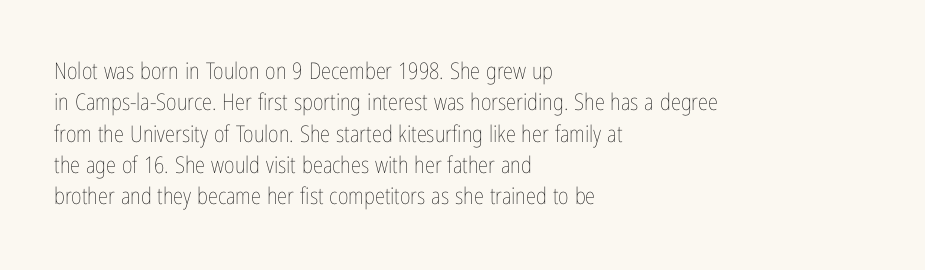
{"italic": "no", "bold": "no", "underline": "no", "align": "left", "line_spacing": "normal", "line_spacing_ratio": 1.36, "letter_spacing": "normal", "letter_spacing_em": 0.0, "glyph_px": 23}
